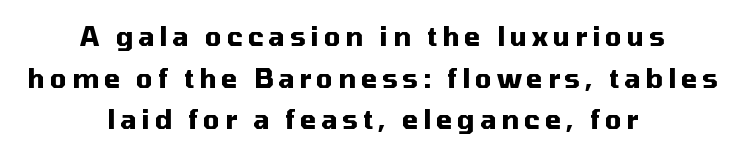
The image shows 26 px bold type, upright; set centered, normal line spacing (1.6x), not underlined.
